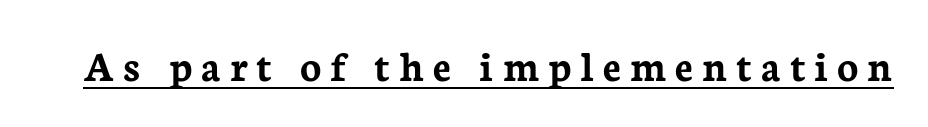
The image shows 44 px semibold serif type, upright; set unusually wide letter spacing (+0.2 em), underlined; low stroke contrast and a medium x-height.
